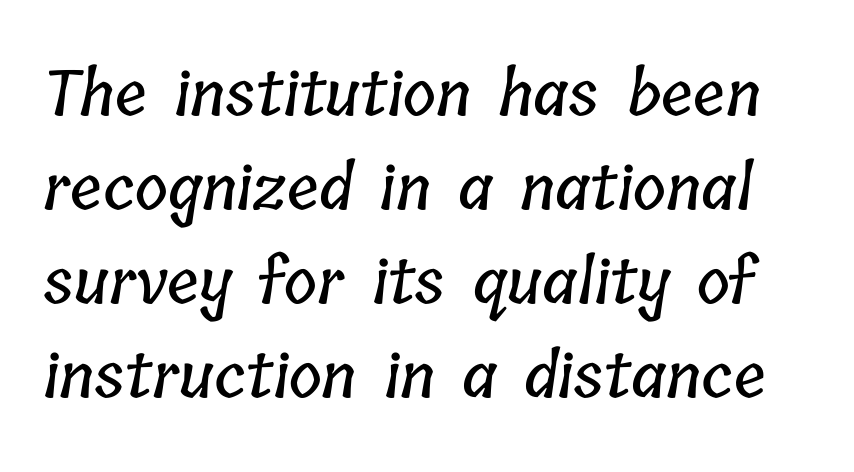
Q: Is the text underlined? A: No.
Q: Is the spacing between letters normal or unusually wide? A: Normal.
Q: Is the spacing between lines tight, normal or loose? A: Normal.
Q: Width (condensed, normal, or wide)? A: Condensed.
Q: Stroke contrast? A: Low.
Q: x-height? A: Medium.
Q: Monospaced? A: No.
